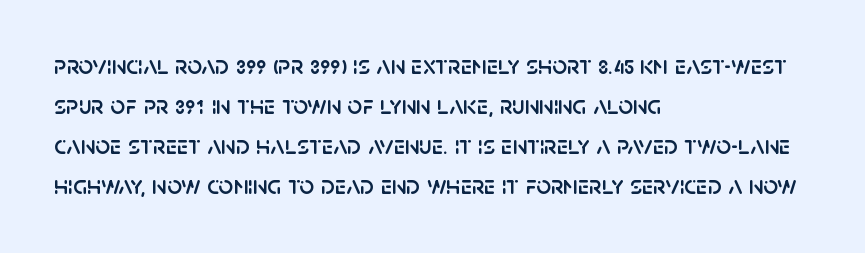
Q: Is the text italic (slanted)? A: No, it is upright.
Q: Is the text underlined? A: No.
Q: How is the paragraph aligned? A: Left-aligned.
Q: Is the spacing between letters normal or unusually wide? A: Normal.
Q: Is the spacing between lines tight, normal or loose? A: Normal.
